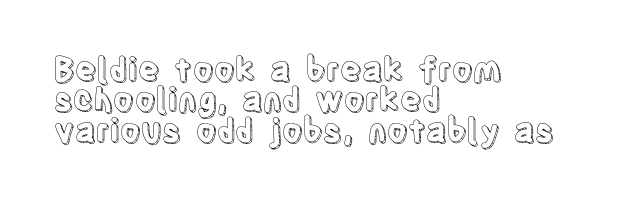
The space directly below the letters is spotless. Line beginnings align vertically; line endings do not. Proportional: the letters do not fall into vertical columns. One glance says dense: line gaps are narrower than usual.
